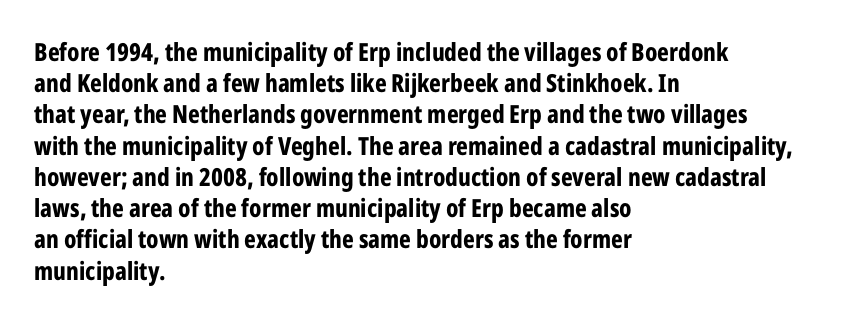
Caption: standard tracking, unaltered. Weight: bold. Line beginnings align vertically; line endings do not. The type sits square on the baseline with zero lean.
